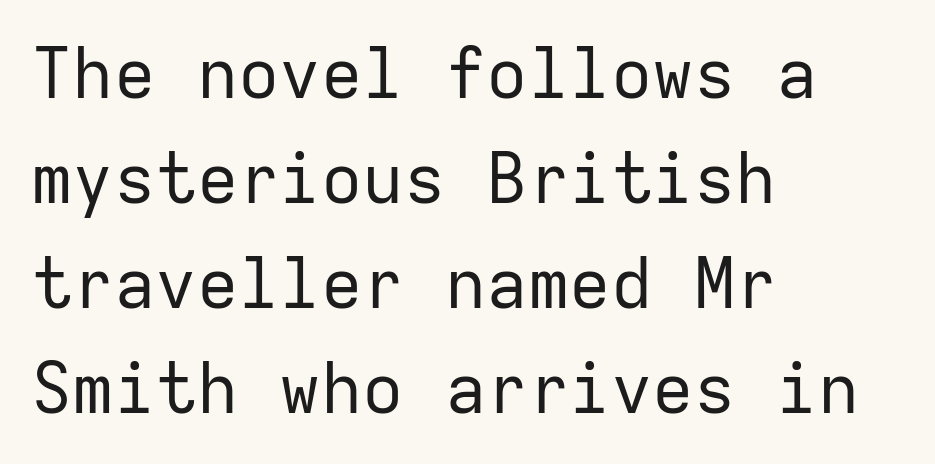
The block of text has a typical density, with ordinary space between rows. The passage shown is typed in a monospace face where columns stay perfectly aligned. No letter is thick-stroked: the sample isn't bold. Horizontally, the lines are justified to the leading edge only. The typography opts for an upright posture over an oblique one. Bare-footed words on every line.
